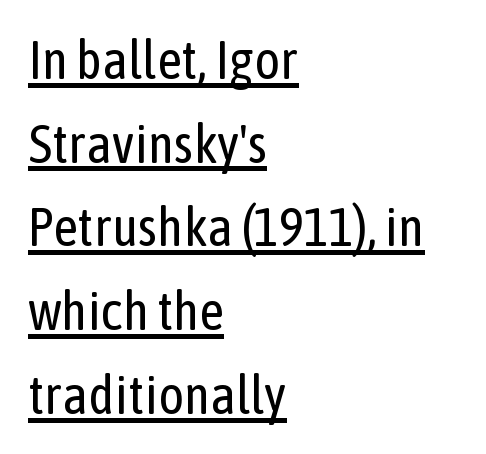
Q: Is the text bold? A: No.
Q: Is the text italic (slanted)? A: No, it is upright.
Q: Is the typeface a serif or a sans-serif typeface? A: Sans-serif.
Q: Is the text underlined? A: Yes.
Q: How is the paragraph aligned? A: Left-aligned.
Q: Is the spacing between letters normal or unusually wide? A: Normal.
Q: Is the spacing between lines tight, normal or loose? A: Normal.
Q: Width (condensed, normal, or wide)? A: Condensed.
Q: Stroke contrast? A: Low.
Q: x-height? A: Medium.
Q: Monospaced? A: No.
